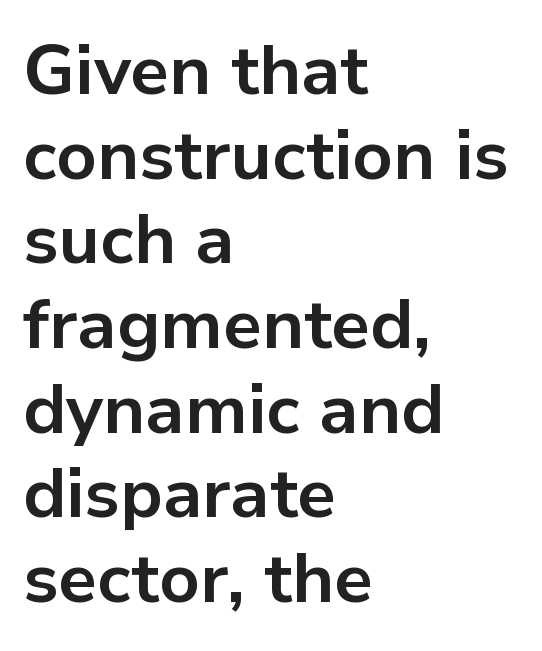
Q: Is the text bold? A: Yes.
Q: Is the text italic (slanted)? A: No, it is upright.
Q: Is the typeface a serif or a sans-serif typeface? A: Sans-serif.
Q: Is the text underlined? A: No.
Q: How is the paragraph aligned? A: Left-aligned.
Q: Is the spacing between letters normal or unusually wide? A: Normal.
Q: Width (condensed, normal, or wide)? A: Normal.
Q: Stroke contrast? A: Low.
Q: x-height? A: Medium.
Q: Monospaced? A: No.
